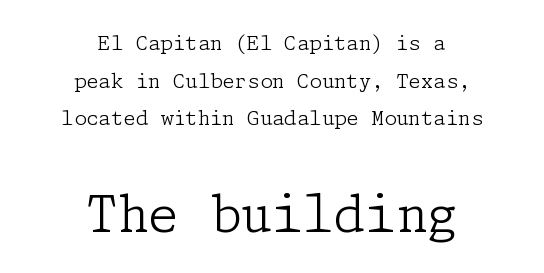
The image shows 50 px light serif type, upright; set centered, line spacing 1.88x, normal letter spacing, not underlined; the second (bottom) block is 2.5x larger; low stroke contrast and a medium x-height.
